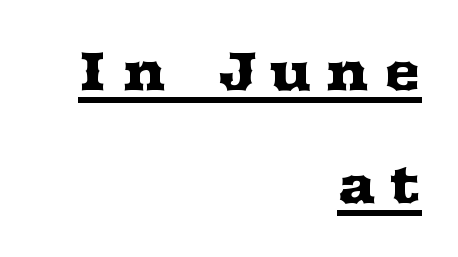
Is there an underline? Yes — a line sits under the letters. Unlike a clean sans, this face finishes its strokes with serifs. Do the characters align in a grid? No, the font is proportional. How are the letters spaced? Widely, with obvious added tracking. Vertically, the passage feels expansive, rows floating well apart. A flush-right, rag-left setting is used for this passage.
